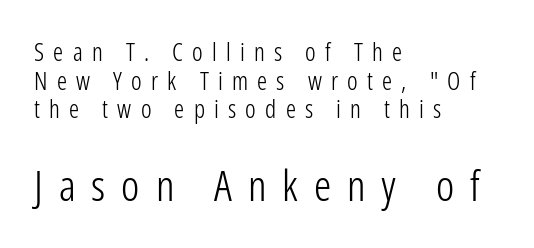
{"serif": "no", "italic": "no", "bold": "no", "weight": "light", "width": "condensed", "stroke_contrast": "low", "x_height": "medium", "monospaced": "no", "underline": "no", "align": "left", "line_spacing": "tight", "line_spacing_ratio": 1.15, "letter_spacing": "wide", "letter_spacing_em": 0.37, "larger_block": "second", "size_ratio": 1.72, "glyph_px": 43}
